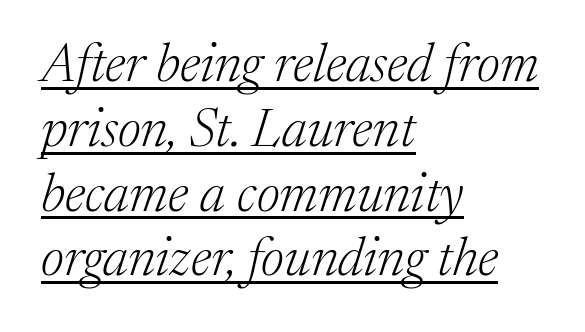
Q: Is the text bold? A: No.
Q: Is the text italic (slanted)? A: Yes, it leans right by about 17 degrees.
Q: Is the typeface a serif or a sans-serif typeface? A: Serif.
Q: Is the text underlined? A: Yes.
Q: How is the paragraph aligned? A: Left-aligned.
Q: Is the spacing between letters normal or unusually wide? A: Normal.
Q: Width (condensed, normal, or wide)? A: Normal.
Q: Stroke contrast? A: Medium.
Q: x-height? A: Medium.
Q: Monospaced? A: No.
